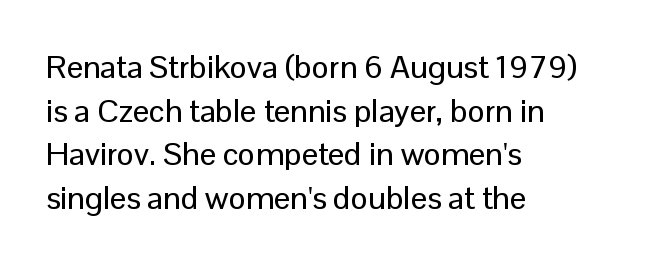
Q: Is the text italic (slanted)? A: No, it is upright.
Q: Is the typeface a serif or a sans-serif typeface? A: Sans-serif.
Q: Is the text underlined? A: No.
Q: How is the paragraph aligned? A: Left-aligned.
Q: Is the spacing between letters normal or unusually wide? A: Normal.
Q: Is the spacing between lines tight, normal or loose? A: Normal.
Q: Width (condensed, normal, or wide)? A: Normal.
Q: Stroke contrast? A: Low.
Q: x-height? A: Medium.
Q: Monospaced? A: No.
